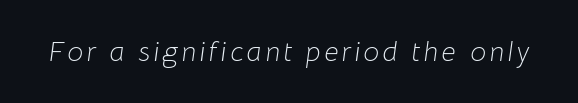
The image shows 28 px light type, italic (leaning right); set not underlined; low stroke contrast and a medium x-height.
